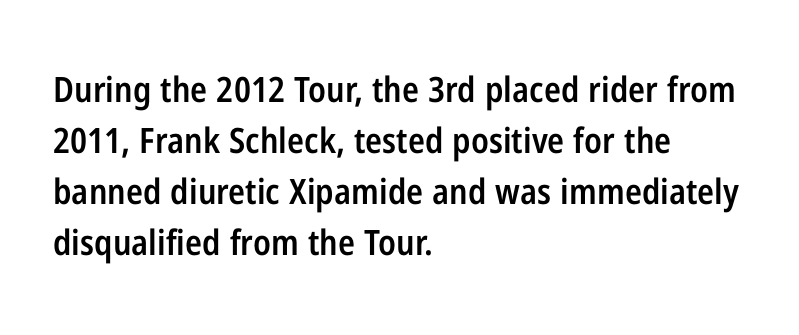
Q: Is the text bold? A: Semi-bold.
Q: Is the text italic (slanted)? A: No, it is upright.
Q: Is the typeface a serif or a sans-serif typeface? A: Sans-serif.
Q: Is the text underlined? A: No.
Q: How is the paragraph aligned? A: Left-aligned.
Q: Is the spacing between letters normal or unusually wide? A: Normal.
Q: Is the spacing between lines tight, normal or loose? A: Normal.
Q: Width (condensed, normal, or wide)? A: Condensed.
Q: Stroke contrast? A: Low.
Q: x-height? A: Medium.
Q: Monospaced? A: No.
